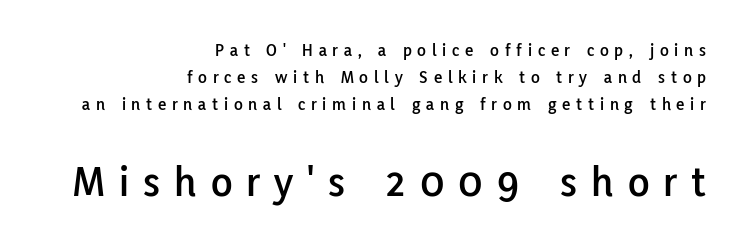
The image shows 44 px sans-serif type, upright; set right-aligned, normal line spacing (1.5x), unusually wide letter spacing (+0.32 em), not underlined; the second (bottom) block is 2.44x larger; low stroke contrast and a medium x-height.
